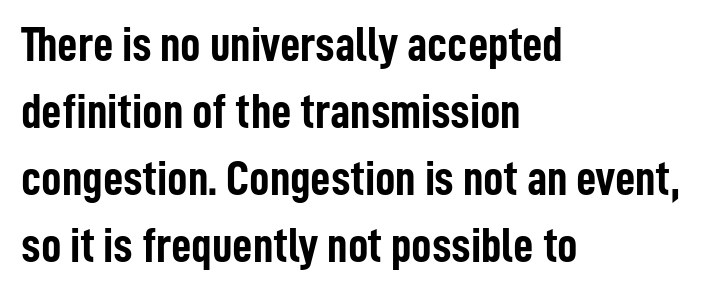
The image shows 50 px semibold, condensed sans-serif type, upright; set left-aligned, normal line spacing (1.34x), normal letter spacing, not underlined; low stroke contrast and a medium x-height.
